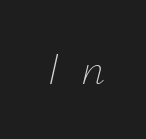
Q: Is the text bold? A: No.
Q: Is the text italic (slanted)? A: Yes, it leans right by about 12 degrees.
Q: Is the text underlined? A: No.
Q: Is the spacing between letters normal or unusually wide? A: Unusually wide.
Q: Width (condensed, normal, or wide)? A: Normal.
Q: Stroke contrast? A: Low.
Q: x-height? A: Small.
Q: Monospaced? A: No.
